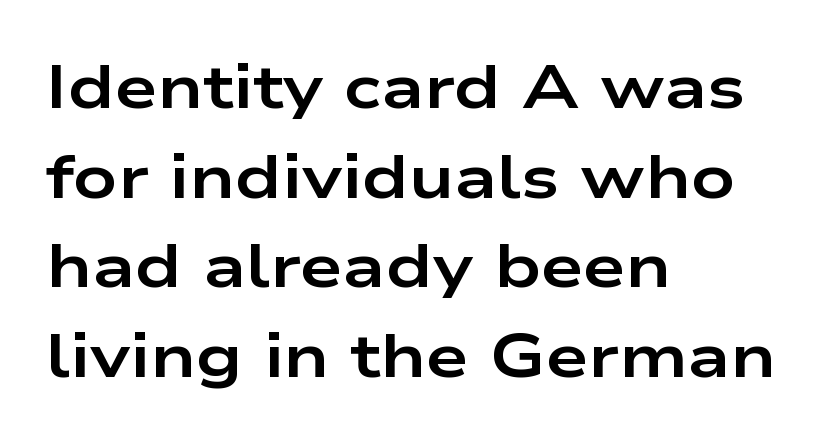
Q: Is the text bold? A: Yes.
Q: Is the text italic (slanted)? A: No, it is upright.
Q: Is the typeface a serif or a sans-serif typeface? A: Sans-serif.
Q: Is the text underlined? A: No.
Q: How is the paragraph aligned? A: Left-aligned.
Q: Is the spacing between letters normal or unusually wide? A: Normal.
Q: Is the spacing between lines tight, normal or loose? A: Normal.
Q: Width (condensed, normal, or wide)? A: Wide.
Q: Stroke contrast? A: Low.
Q: x-height? A: Medium.
Q: Monospaced? A: No.
